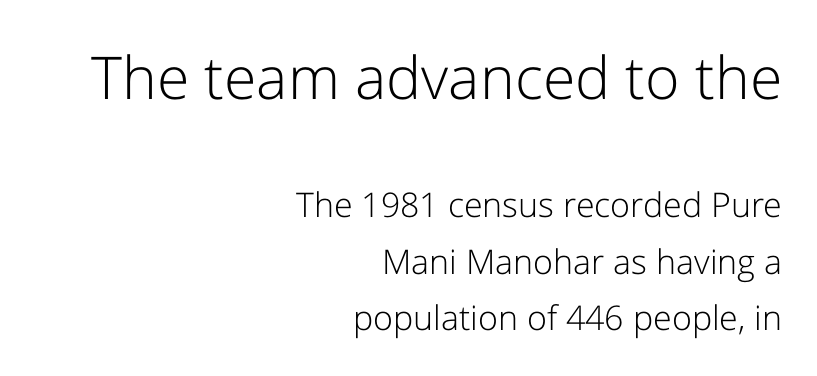
{"serif": "no", "italic": "no", "bold": "no", "weight": "light", "width": "normal", "stroke_contrast": "low", "x_height": "medium", "monospaced": "no", "underline": "no", "align": "right", "line_spacing": "normal", "line_spacing_ratio": 1.66, "letter_spacing": "normal", "letter_spacing_em": 0.0, "larger_block": "first", "size_ratio": 1.74, "glyph_px": 59}
